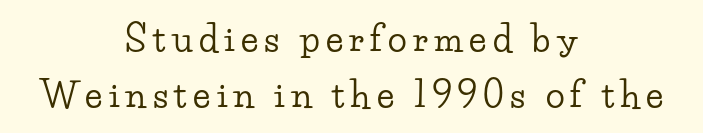
{"serif": "yes", "italic": "no", "width": "wide", "stroke_contrast": "low", "x_height": "small", "monospaced": "no", "underline": "no", "align": "center", "line_spacing": "normal", "line_spacing_ratio": 1.61, "glyph_px": 35}
